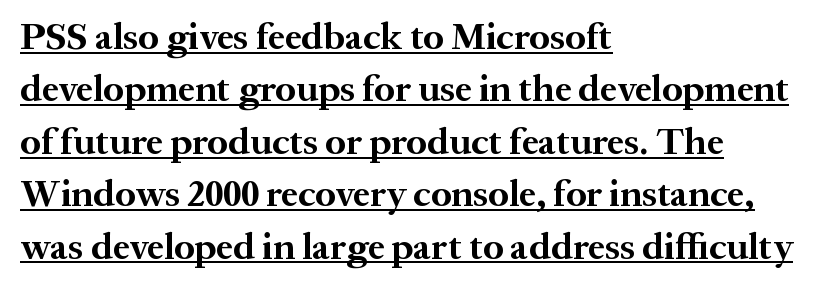
The lines are quadded left. What's the leading like? Ordinary, nothing unusual. Plenty of ink on the page — the face is bold. It's the straight-up-and-down kind of type. The type is set solid horizontally, with unmodified tracking. Looks like regular typesetting: each glyph gets only the width it needs.
